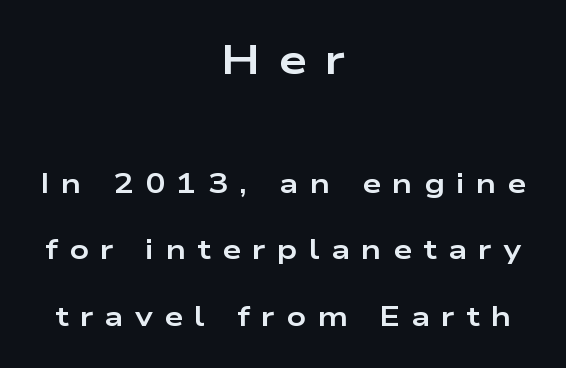
{"serif": "no", "italic": "no", "bold": "yes", "weight": "bold", "width": "wide", "stroke_contrast": "low", "x_height": "medium", "monospaced": "no", "underline": "no", "align": "center", "line_spacing": "loose", "line_spacing_ratio": 2.45, "letter_spacing": "wide", "letter_spacing_em": 0.42, "larger_block": "first", "size_ratio": 1.52, "glyph_px": 41}
